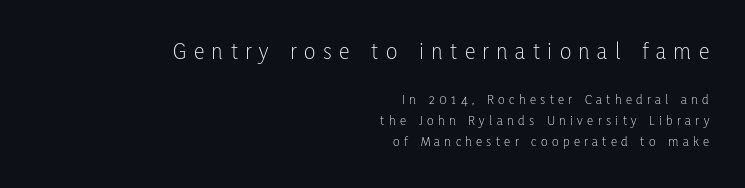
{"italic": "no", "bold": "no", "underline": "no", "align": "right", "line_spacing": "normal", "line_spacing_ratio": 1.47, "letter_spacing": "wide", "letter_spacing_em": 0.31, "larger_block": "first", "size_ratio": 1.71, "glyph_px": 24}
